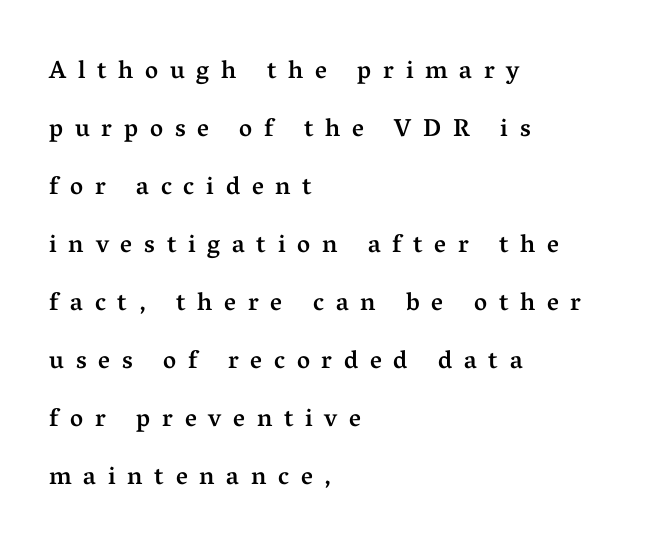
{"italic": "no", "bold": "semi", "underline": "no", "align": "left", "line_spacing": "loose", "line_spacing_ratio": 2.32, "letter_spacing": "wide", "letter_spacing_em": 0.47, "glyph_px": 25}
